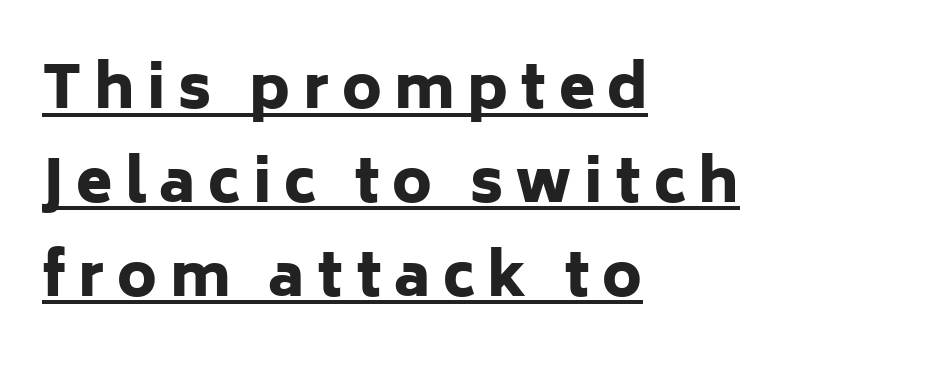
Q: Is the text bold? A: Yes.
Q: Is the text italic (slanted)? A: No, it is upright.
Q: Is the typeface a serif or a sans-serif typeface? A: Sans-serif.
Q: Is the text underlined? A: Yes.
Q: How is the paragraph aligned? A: Left-aligned.
Q: Is the spacing between letters normal or unusually wide? A: Unusually wide.
Q: Is the spacing between lines tight, normal or loose? A: Normal.
Q: Width (condensed, normal, or wide)? A: Normal.
Q: Stroke contrast? A: Low.
Q: x-height? A: Medium.
Q: Monospaced? A: No.
